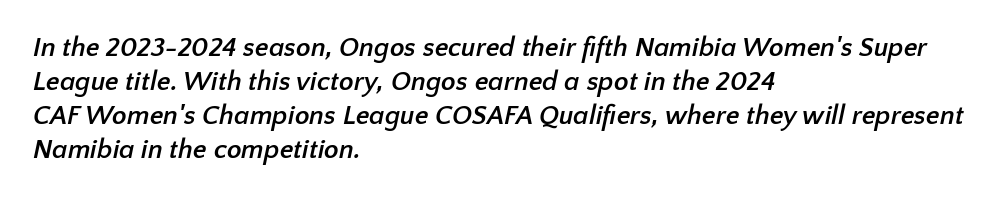
The gap between lines stays unmarked. Is the block centered? No — it sits flush against the left margin. Between one letter and the next there's only the usual sliver of space. The passage shown stacks its lines at a standard gap.
